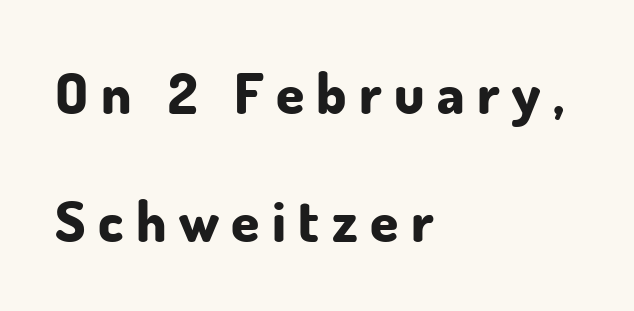
Q: Is the text bold? A: Yes.
Q: Is the text italic (slanted)? A: No, it is upright.
Q: Is the typeface a serif or a sans-serif typeface? A: Sans-serif.
Q: Is the text underlined? A: No.
Q: How is the paragraph aligned? A: Left-aligned.
Q: Is the spacing between letters normal or unusually wide? A: Unusually wide.
Q: Is the spacing between lines tight, normal or loose? A: Loose.
Q: Width (condensed, normal, or wide)? A: Normal.
Q: Stroke contrast? A: Low.
Q: x-height? A: Small.
Q: Monospaced? A: No.
